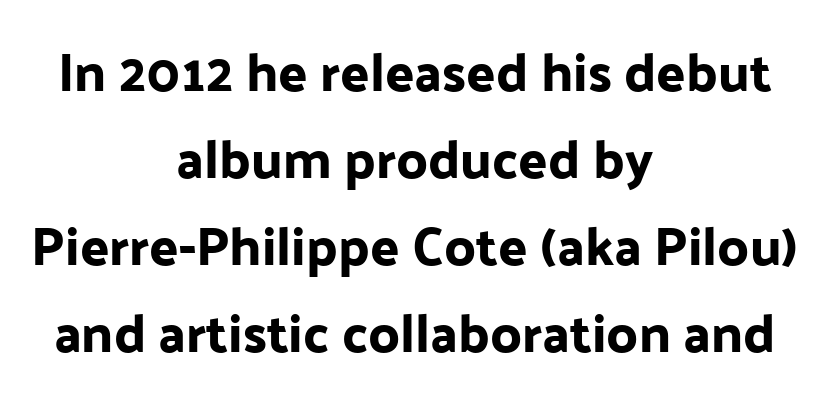
A bare baseline throughout the passage. Look at the tracking — it's just the regular setting, nothing added. Serif or sans? Sans — the stroke terminals are bare. This sample uses an upright cut, with every glyph sitting square on the baseline.
